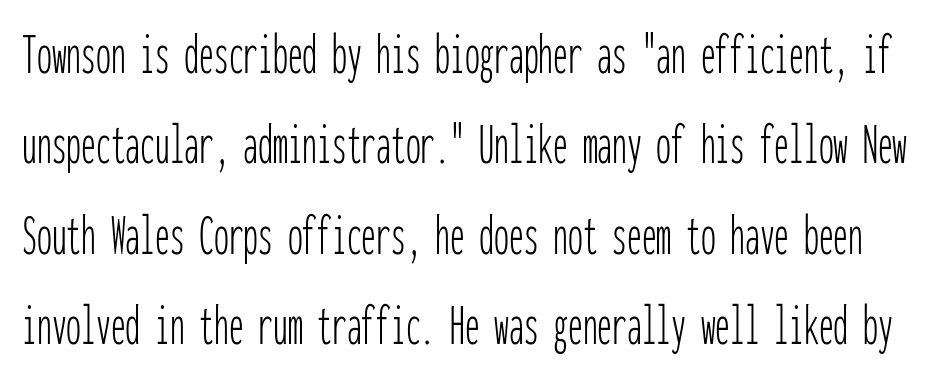
{"serif": "no", "italic": "no", "bold": "no", "weight": "thin", "width": "condensed", "stroke_contrast": "low", "x_height": "medium", "monospaced": "yes", "underline": "no", "line_spacing": "normal", "line_spacing_ratio": 1.53, "letter_spacing": "normal", "letter_spacing_em": 0.0, "glyph_px": 59}
